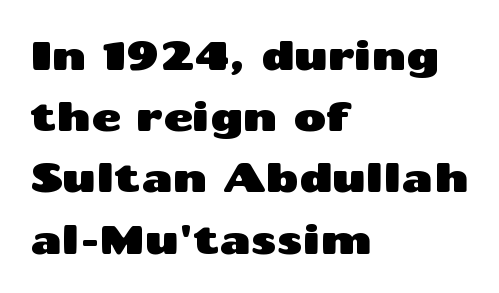
{"serif": "no", "italic": "no", "width": "wide", "stroke_contrast": "medium", "x_height": "medium", "monospaced": "no", "underline": "no", "align": "left", "line_spacing": "normal", "line_spacing_ratio": 1.53, "letter_spacing": "normal", "letter_spacing_em": 0.0, "glyph_px": 40}
